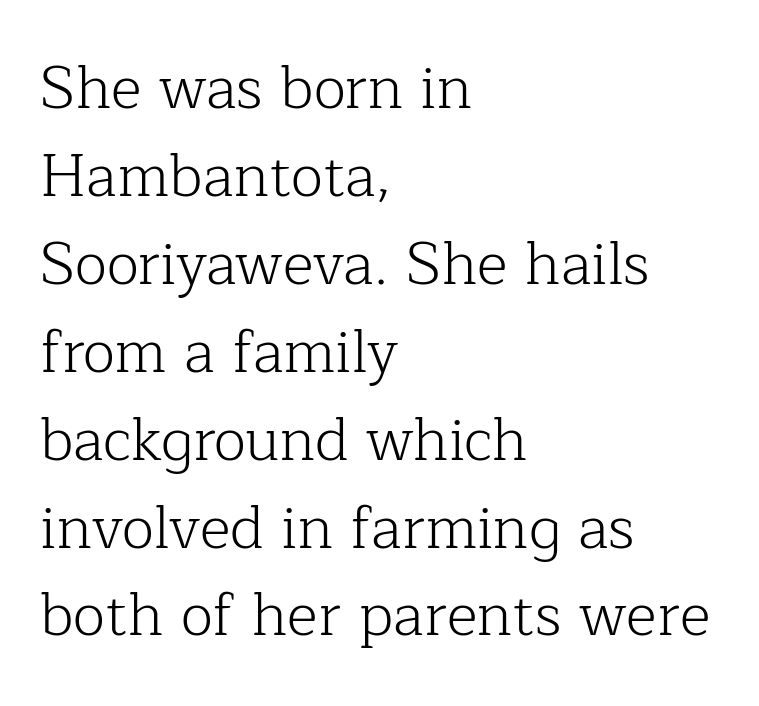
Style check: upright. Just letters on the line, the space beneath them empty. Stroke terminals: seriffed. Standard letterfit; no display-style spreading of the glyphs. These lines are set flush left with a ragged right edge. Interline gaps are of average width in this sample.
